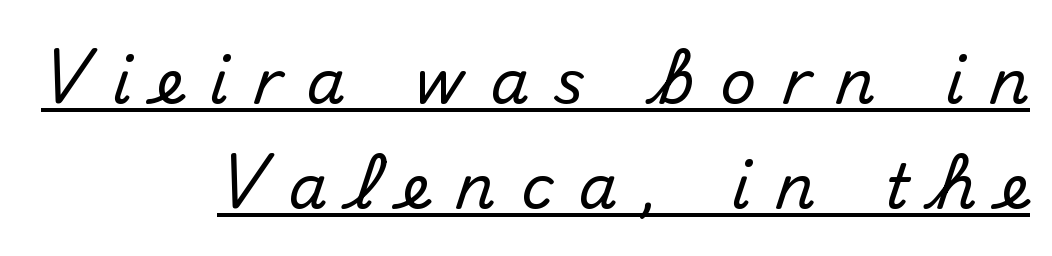
Q: Is the text italic (slanted)? A: Yes.
Q: Is the typeface a serif or a sans-serif typeface? A: Sans-serif.
Q: Is the text underlined? A: Yes.
Q: How is the paragraph aligned? A: Right-aligned.
Q: Is the spacing between letters normal or unusually wide? A: Unusually wide.
Q: Is the spacing between lines tight, normal or loose? A: Normal.
Q: Width (condensed, normal, or wide)? A: Normal.
Q: Stroke contrast? A: Medium.
Q: x-height? A: Small.
Q: Monospaced? A: No.
